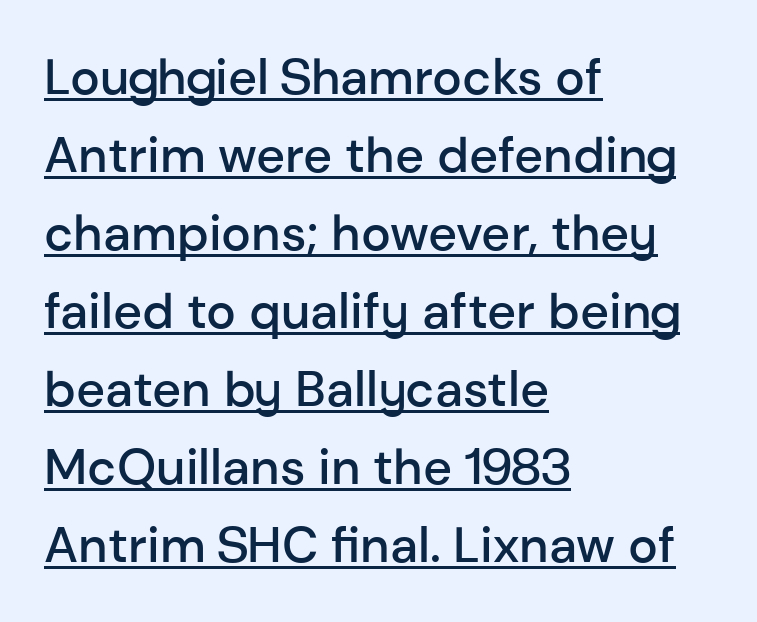
Character widths vary here, with narrow letters taking less room than wide ones. Reading down the block, your eye returns to a fixed left position each line. Weight: semibold (demi). How would I describe the line gaps? Plain and ordinary.
